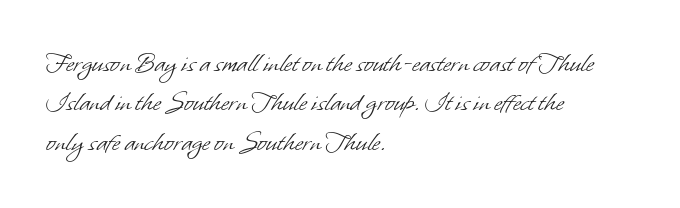
The image shows 28 px light sans-serif type; set left-aligned, normal line spacing (1.41x), normal letter spacing, not underlined; low stroke contrast and a small x-height.
